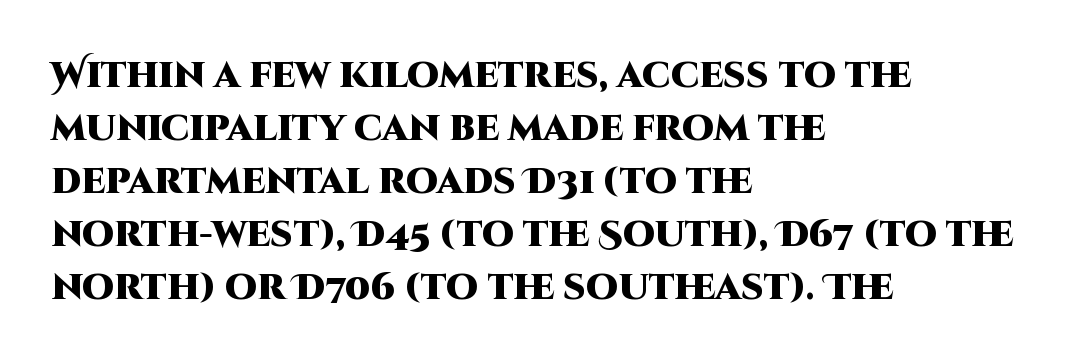
Q: Is the text bold? A: Yes.
Q: Is the text italic (slanted)? A: No, it is upright.
Q: Is the typeface a serif or a sans-serif typeface? A: Sans-serif.
Q: Is the text underlined? A: No.
Q: How is the paragraph aligned? A: Left-aligned.
Q: Is the spacing between letters normal or unusually wide? A: Normal.
Q: Is the spacing between lines tight, normal or loose? A: Normal.
Q: Width (condensed, normal, or wide)? A: Normal.
Q: Stroke contrast? A: High.
Q: x-height? A: Large.
Q: Monospaced? A: No.
